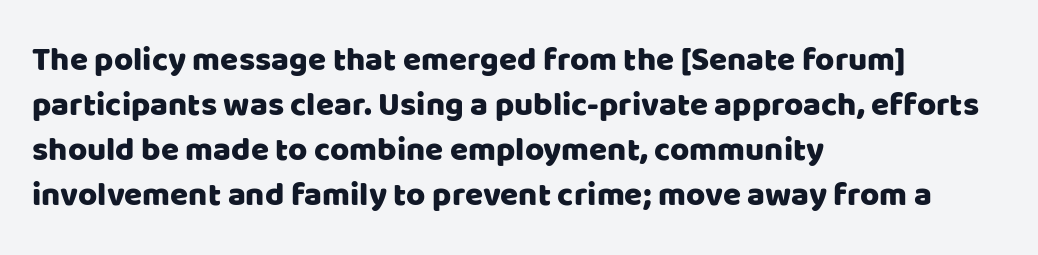
{"serif": "no", "italic": "no", "width": "normal", "stroke_contrast": "low", "x_height": "large", "monospaced": "no", "underline": "no", "align": "left", "line_spacing": "normal", "line_spacing_ratio": 1.36, "letter_spacing": "normal", "letter_spacing_em": 0.0, "glyph_px": 33}
